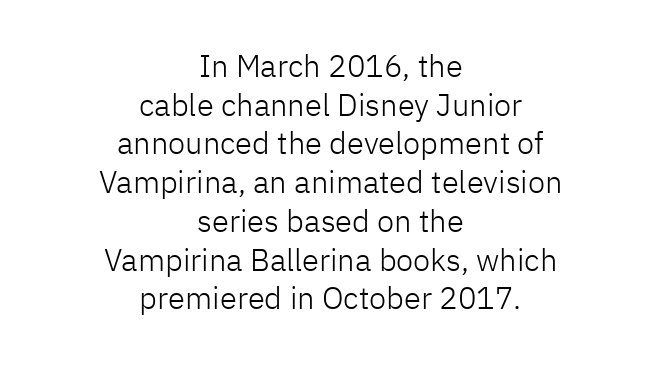
Q: Is the text bold? A: No.
Q: Is the text italic (slanted)? A: No, it is upright.
Q: Is the typeface a serif or a sans-serif typeface? A: Sans-serif.
Q: Is the text underlined? A: No.
Q: How is the paragraph aligned? A: Centered.
Q: Is the spacing between letters normal or unusually wide? A: Normal.
Q: Is the spacing between lines tight, normal or loose? A: Normal.
Q: Width (condensed, normal, or wide)? A: Normal.
Q: Stroke contrast? A: Low.
Q: x-height? A: Medium.
Q: Monospaced? A: No.
